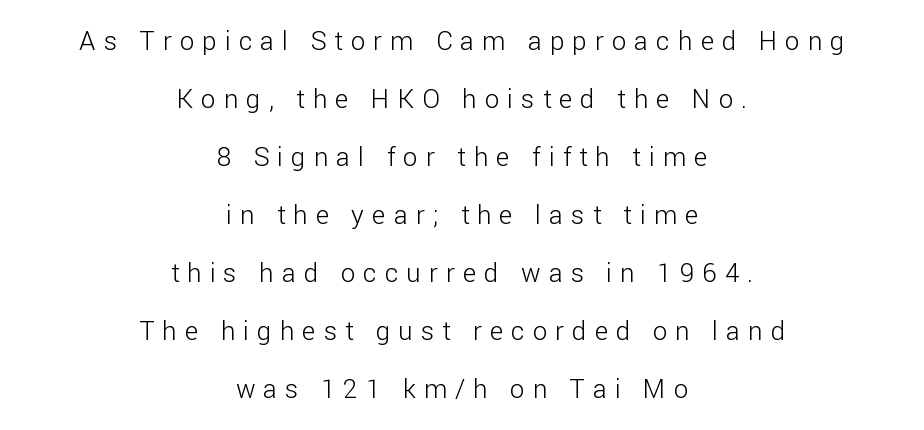
Baseline-to-baseline distance is far greater than the letter height. Ordinary non-slanted type is in use. Words float on clear page, feet unadorned. How are the letters spaced? Widely, with obvious added tracking. No letter is thick-stroked: the sample isn't bold.
